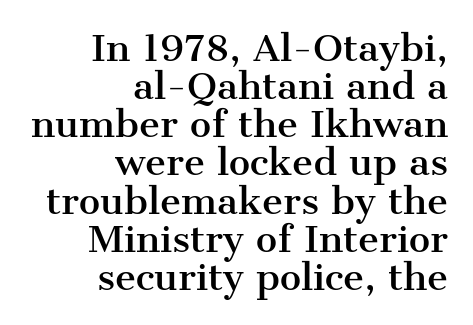
Letterform terminals end in serifs throughout the passage. This sample uses an upright cut, with every glyph sitting square on the baseline. The face used here is proportionally spaced, like ordinary book or web type. Descenders are the only things crossing below the line.
